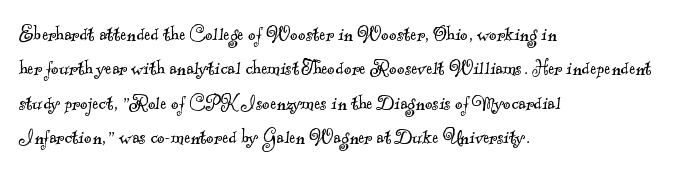
On a weight scale, this lands at 450 or below. Tracking here is standard; glyphs follow each other at the usual distance. Anything drawn beneath the words? Only blank space. Notice how the passage keeps a crisp vertical edge on the left only. The line-height multiplier appears to be the usual default.
